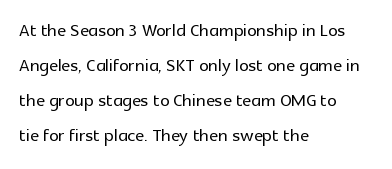
Q: Is the text italic (slanted)? A: No, it is upright.
Q: Is the text underlined? A: No.
Q: How is the paragraph aligned? A: Left-aligned.
Q: Is the spacing between letters normal or unusually wide? A: Normal.
Q: Is the spacing between lines tight, normal or loose? A: Normal.
